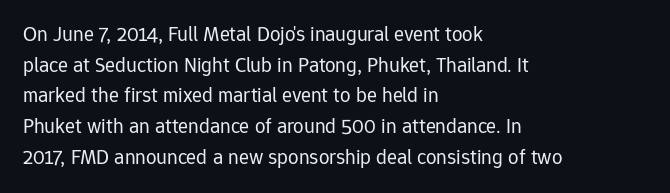
{"italic": "no", "bold": "no", "underline": "no", "align": "left", "line_spacing": "normal", "line_spacing_ratio": 1.46, "letter_spacing": "normal", "letter_spacing_em": 0.0, "glyph_px": 21}
